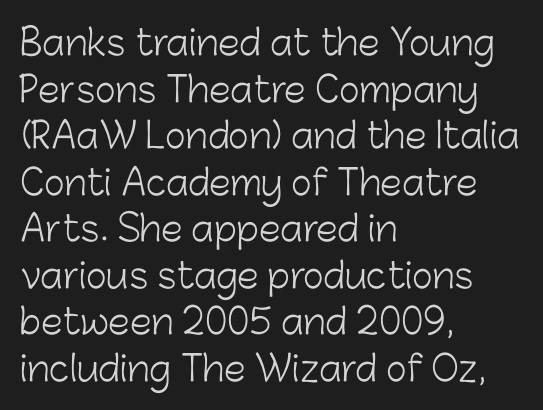
{"serif": "no", "italic": "no", "bold": "no", "weight": "light", "width": "normal", "stroke_contrast": "low", "x_height": "medium", "monospaced": "no", "underline": "no", "align": "left", "line_spacing": "normal", "line_spacing_ratio": 1.33, "letter_spacing": "normal", "letter_spacing_em": 0.0, "glyph_px": 35}
